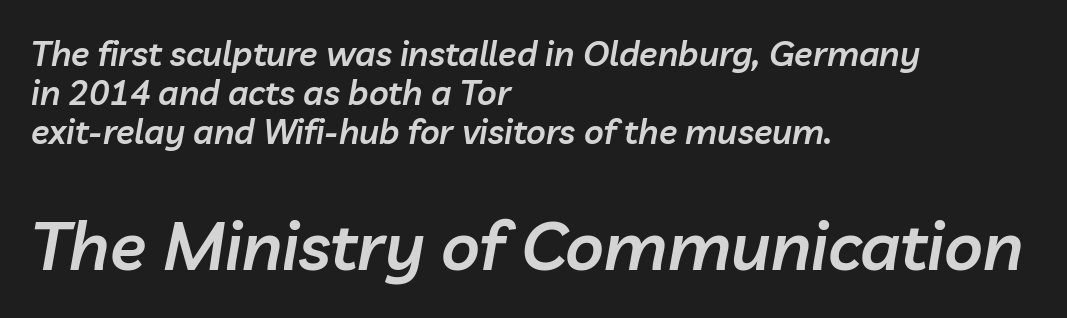
These lines huddle together more closely than default settings would place them. Underlining? Definitely not there. Casual observation: everything's shoved over to the left. The type is set solid horizontally, with unmodified tracking. Do the characters align in a grid? No, the font is proportional. Is the lower block the larger one? Yes — the lower block carries the bigger type.
